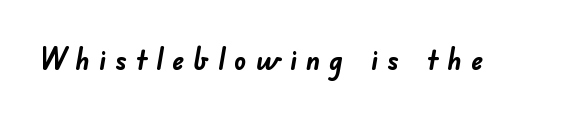
{"serif": "no", "bold": "yes", "weight": "semibold", "width": "normal", "stroke_contrast": "low", "x_height": "small", "monospaced": "no", "underline": "no", "letter_spacing": "wide", "letter_spacing_em": 0.29, "glyph_px": 30}
